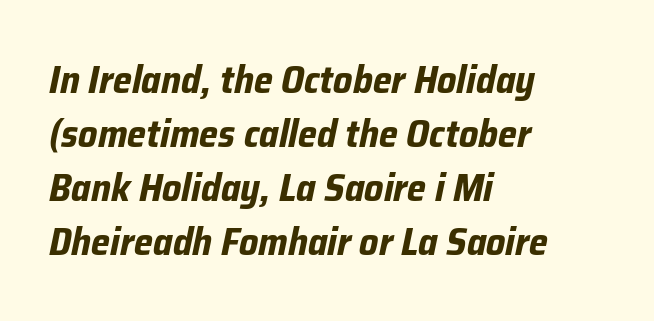
The image shows 38 px bold type, italic (leaning right); set left-aligned, normal line spacing (1.42x), normal letter spacing, not underlined; low stroke contrast and a medium x-height.
